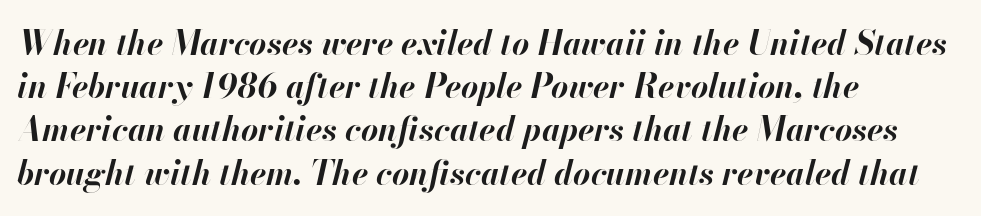
{"italic": "yes", "lean": "right", "slant_degrees": 13, "bold": "yes", "weight": "bold", "width": "normal", "stroke_contrast": "high", "x_height": "small", "monospaced": "no", "underline": "no", "align": "left", "line_spacing": "normal", "line_spacing_ratio": 1.31, "letter_spacing": "normal", "letter_spacing_em": 0.0, "glyph_px": 33}
